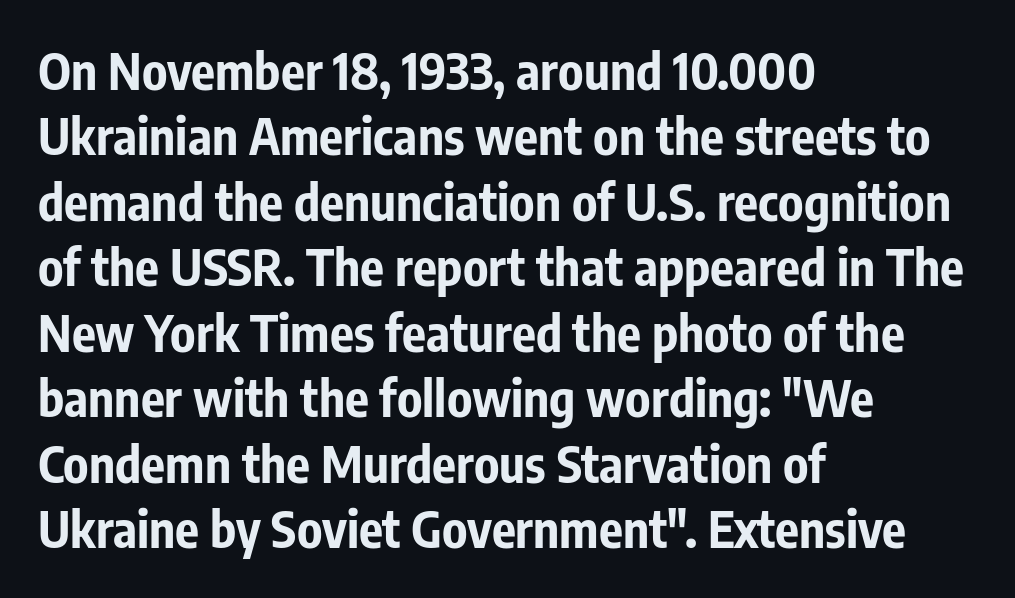
Q: Is the text bold? A: Yes.
Q: Is the text italic (slanted)? A: No, it is upright.
Q: Is the typeface a serif or a sans-serif typeface? A: Sans-serif.
Q: Is the text underlined? A: No.
Q: How is the paragraph aligned? A: Left-aligned.
Q: Is the spacing between letters normal or unusually wide? A: Normal.
Q: Is the spacing between lines tight, normal or loose? A: Normal.
Q: Width (condensed, normal, or wide)? A: Condensed.
Q: Stroke contrast? A: Low.
Q: x-height? A: Medium.
Q: Monospaced? A: No.
